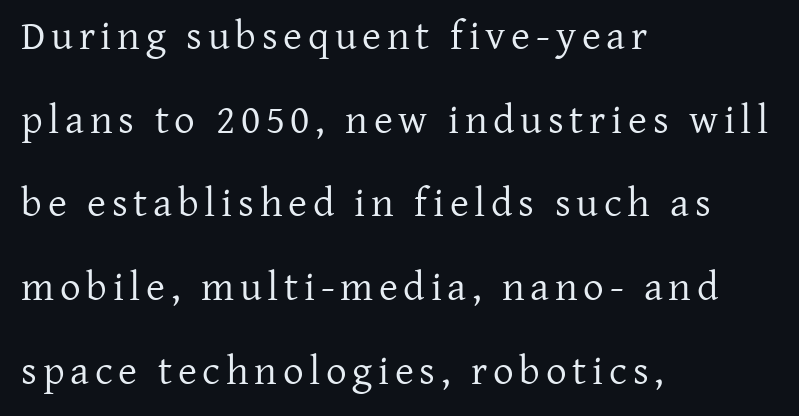
The image shows 41 px regular-weight serif type, upright; set left-aligned, loose line spacing (2.04x), not underlined; low stroke contrast and a medium x-height.
